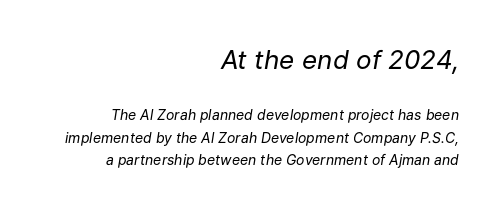
The image shows 26 px text type, italic (leaning right); set right-aligned, normal line spacing (1.62x), normal letter spacing, not underlined; the first (top) block is 1.86x larger.
